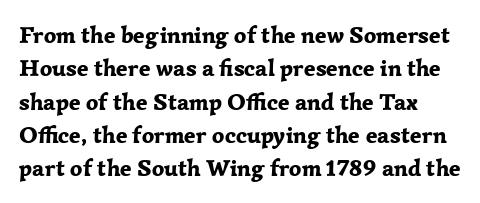
The image shows 24 px bold type, upright; set normal line spacing (1.39x), normal letter spacing, not underlined.
